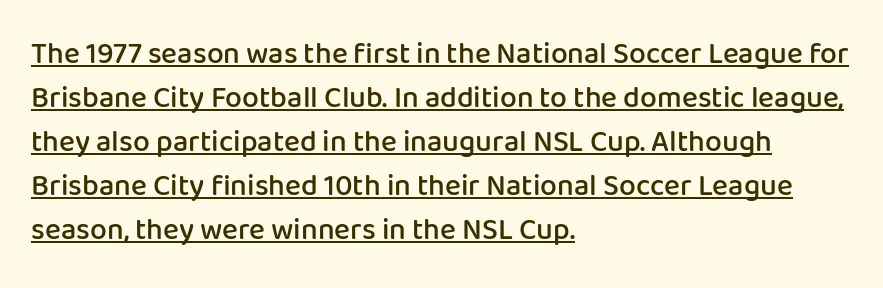
{"serif": "no", "italic": "no", "bold": "semi", "weight": "semibold", "width": "normal", "stroke_contrast": "low", "x_height": "medium", "monospaced": "no", "underline": "yes", "align": "left", "line_spacing": "normal", "line_spacing_ratio": 1.47, "letter_spacing": "normal", "letter_spacing_em": 0.0, "glyph_px": 30}
